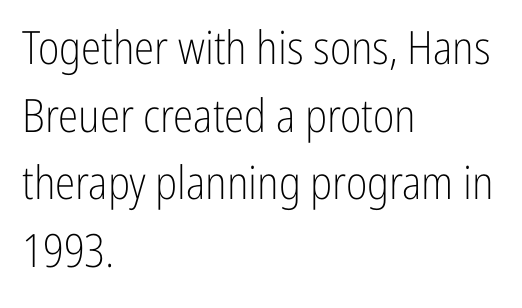
{"serif": "no", "italic": "no", "bold": "no", "weight": "light", "width": "condensed", "stroke_contrast": "low", "x_height": "medium", "monospaced": "no", "underline": "no", "align": "left", "line_spacing": "normal", "line_spacing_ratio": 1.47, "letter_spacing": "normal", "letter_spacing_em": 0.0, "glyph_px": 46}
